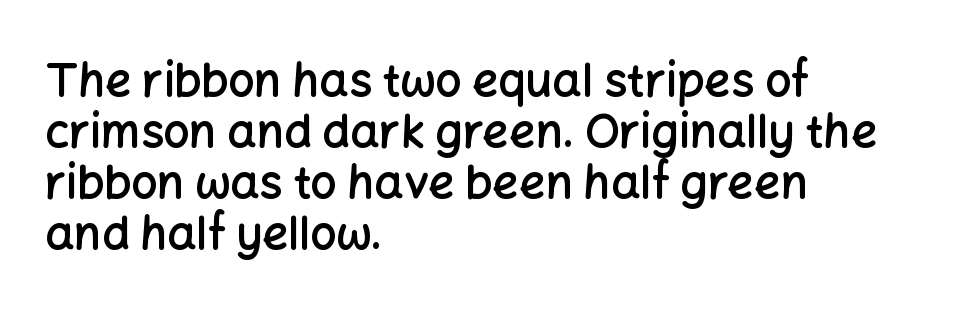
Q: Is the text bold? A: Semi-bold.
Q: Is the text italic (slanted)? A: No, it is upright.
Q: Is the typeface a serif or a sans-serif typeface? A: Sans-serif.
Q: Is the text underlined? A: No.
Q: How is the paragraph aligned? A: Left-aligned.
Q: Is the spacing between letters normal or unusually wide? A: Normal.
Q: Is the spacing between lines tight, normal or loose? A: Tight.
Q: Width (condensed, normal, or wide)? A: Normal.
Q: Stroke contrast? A: Low.
Q: x-height? A: Medium.
Q: Monospaced? A: No.
